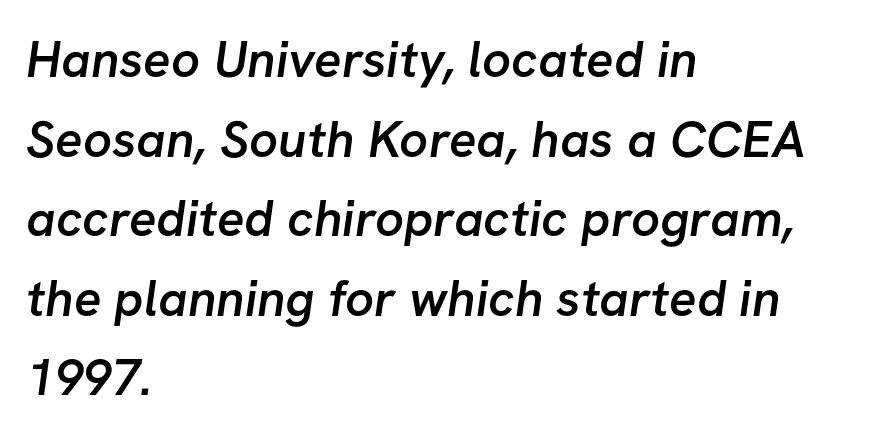
Q: Is the text bold? A: Semi-bold.
Q: Is the typeface a serif or a sans-serif typeface? A: Sans-serif.
Q: Is the text underlined? A: No.
Q: How is the paragraph aligned? A: Left-aligned.
Q: Is the spacing between letters normal or unusually wide? A: Normal.
Q: Is the spacing between lines tight, normal or loose? A: Normal.
Q: Width (condensed, normal, or wide)? A: Normal.
Q: Stroke contrast? A: Low.
Q: x-height? A: Medium.
Q: Monospaced? A: No.
